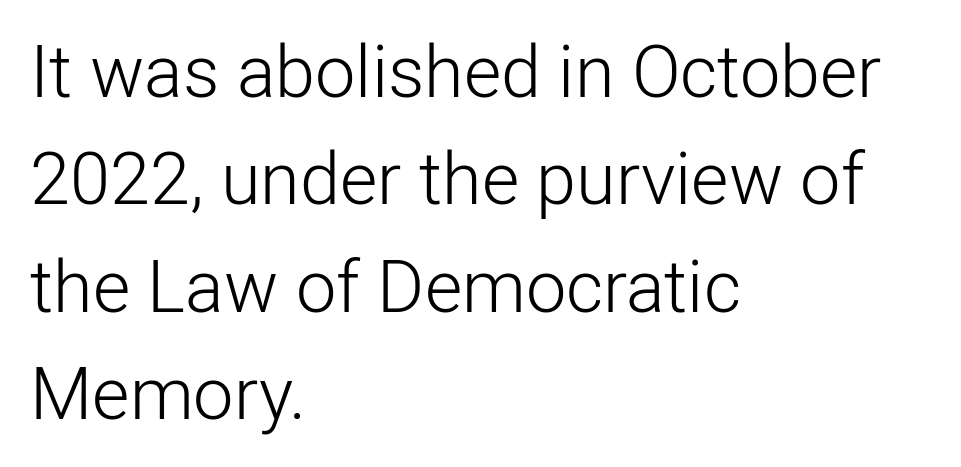
Q: Is the text bold? A: No.
Q: Is the text italic (slanted)? A: No, it is upright.
Q: Is the typeface a serif or a sans-serif typeface? A: Sans-serif.
Q: Is the text underlined? A: No.
Q: How is the paragraph aligned? A: Left-aligned.
Q: Is the spacing between letters normal or unusually wide? A: Normal.
Q: Is the spacing between lines tight, normal or loose? A: Normal.
Q: Width (condensed, normal, or wide)? A: Normal.
Q: Stroke contrast? A: Low.
Q: x-height? A: Medium.
Q: Monospaced? A: No.
